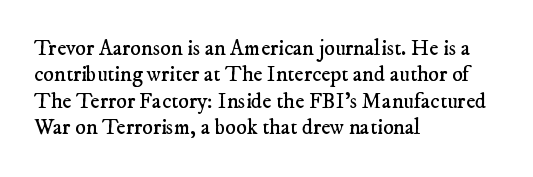
The image shows 22 px text type; set left-aligned, line spacing 1.2x, normal letter spacing, not underlined.
